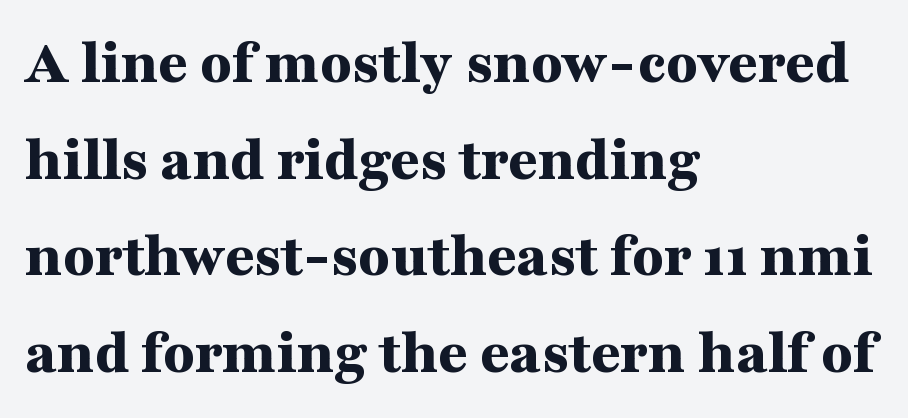
The image shows 64 px bold, wide serif type, upright; set left-aligned, normal line spacing (1.51x), normal letter spacing, not underlined; medium stroke contrast and a medium x-height.
